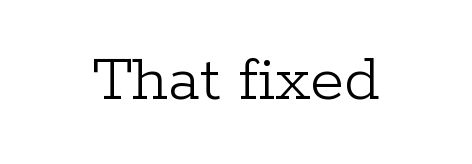
Q: Is the text bold? A: No.
Q: Is the text italic (slanted)? A: No, it is upright.
Q: Is the typeface a serif or a sans-serif typeface? A: Serif.
Q: Is the text underlined? A: No.
Q: How is the paragraph aligned? A: Centered.
Q: Is the spacing between letters normal or unusually wide? A: Normal.
Q: Width (condensed, normal, or wide)? A: Normal.
Q: Stroke contrast? A: Low.
Q: x-height? A: Medium.
Q: Monospaced? A: No.
